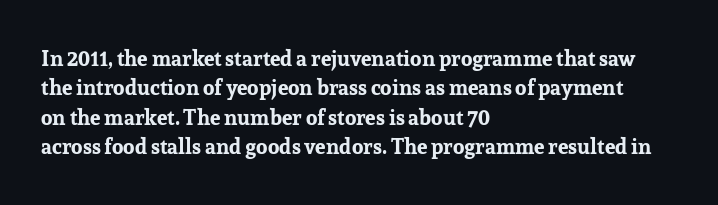
{"italic": "no", "bold": "yes", "underline": "no", "align": "left", "line_spacing": "normal", "line_spacing_ratio": 1.4, "letter_spacing": "normal", "letter_spacing_em": 0.0, "glyph_px": 21}
